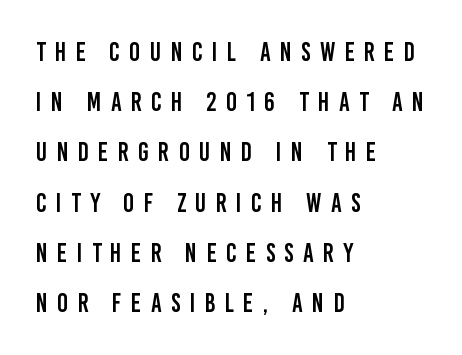
{"italic": "no", "underline": "no", "align": "left", "line_spacing": "loose", "line_spacing_ratio": 1.93, "letter_spacing": "wide", "letter_spacing_em": 0.36, "glyph_px": 26}
